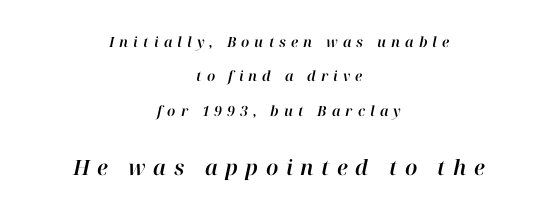
{"italic": "yes", "lean": "right", "slant_degrees": 12, "underline": "no", "align": "center", "line_spacing": "loose", "line_spacing_ratio": 2.45, "letter_spacing": "wide", "letter_spacing_em": 0.36, "larger_block": "second", "size_ratio": 1.5, "glyph_px": 21}
